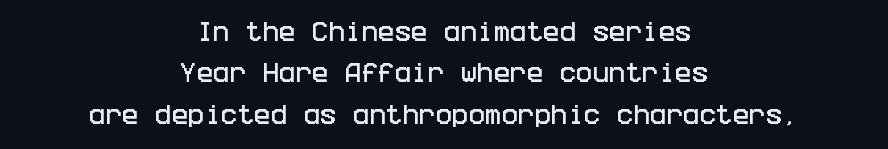
This is the regular roman posture of the typeface. Where is the straight margin? There isn't one; the lines are centered. In terms of letterspacing, this is plain default setting. The foot of each line stays bare and open.
